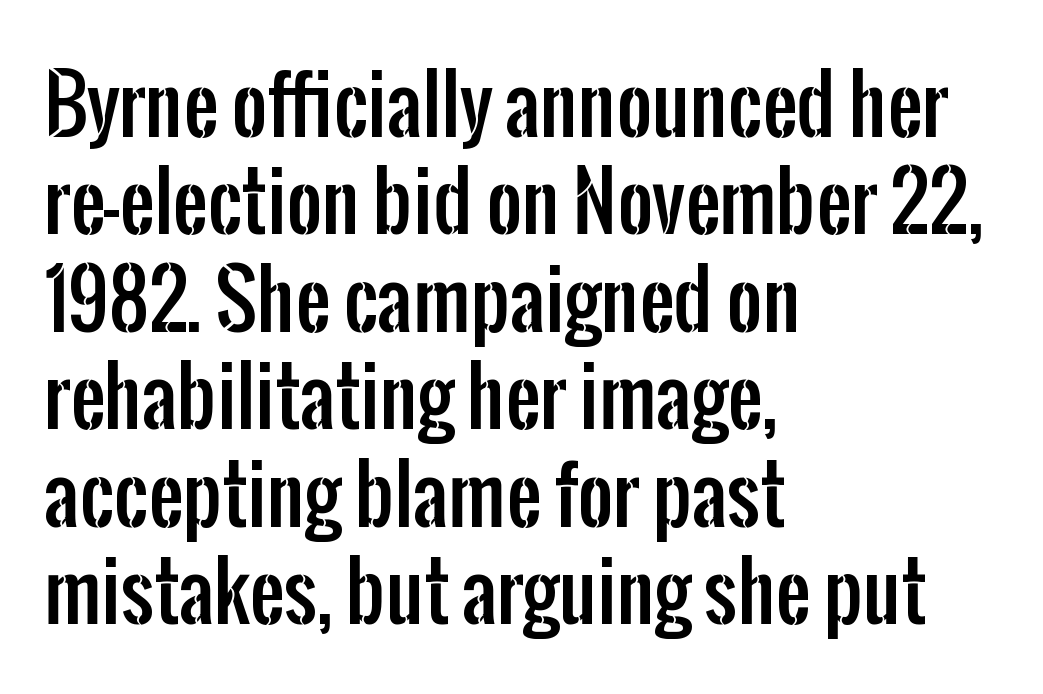
{"serif": "no", "italic": "no", "width": "condensed", "stroke_contrast": "low", "x_height": "medium", "monospaced": "no", "underline": "no", "align": "left", "line_spacing": "normal", "line_spacing_ratio": 1.25, "letter_spacing": "normal", "letter_spacing_em": 0.0, "glyph_px": 78}
